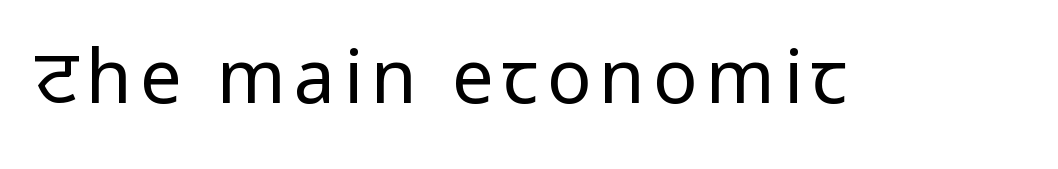
The image shows 74 px regular-weight, condensed sans-serif type, upright; set not underlined; low stroke contrast.
